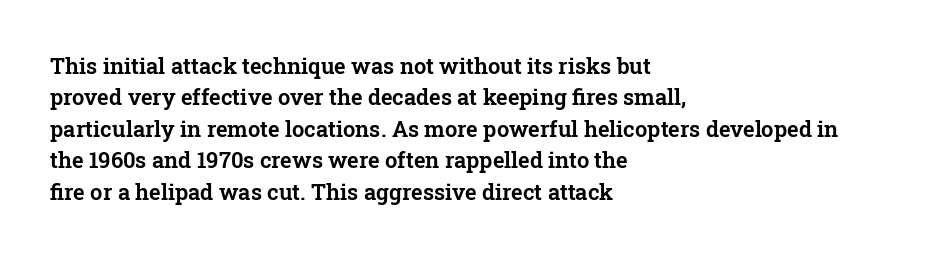
Q: Is the text italic (slanted)? A: No, it is upright.
Q: Is the text underlined? A: No.
Q: How is the paragraph aligned? A: Left-aligned.
Q: Is the spacing between letters normal or unusually wide? A: Normal.
Q: Is the spacing between lines tight, normal or loose? A: Normal.
